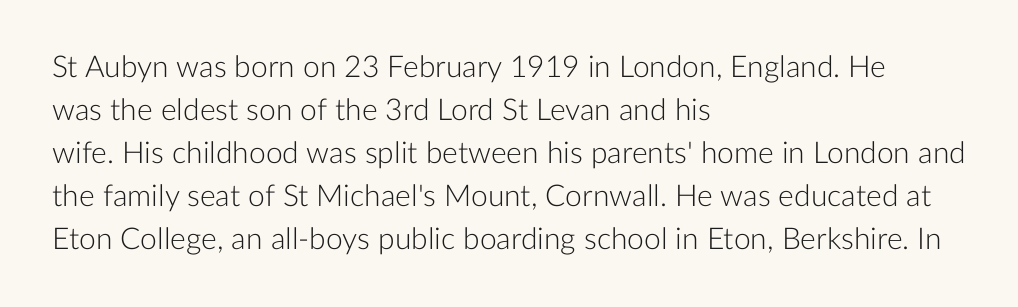
{"serif": "no", "italic": "no", "bold": "no", "weight": "light", "width": "normal", "stroke_contrast": "low", "x_height": "medium", "monospaced": "no", "underline": "no", "align": "left", "line_spacing": "normal", "line_spacing_ratio": 1.43, "letter_spacing": "normal", "letter_spacing_em": 0.0, "glyph_px": 30}
